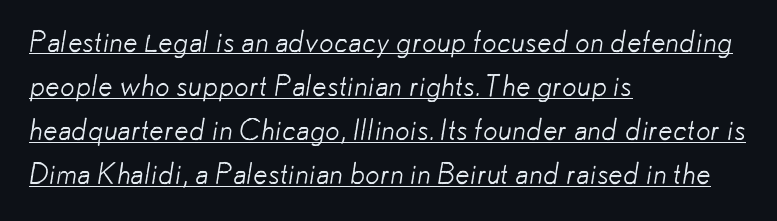
Q: Is the text bold? A: No.
Q: Is the typeface a serif or a sans-serif typeface? A: Sans-serif.
Q: Is the text underlined? A: Yes.
Q: How is the paragraph aligned? A: Left-aligned.
Q: Is the spacing between letters normal or unusually wide? A: Normal.
Q: Is the spacing between lines tight, normal or loose? A: Normal.
Q: Width (condensed, normal, or wide)? A: Normal.
Q: Stroke contrast? A: Low.
Q: x-height? A: Small.
Q: Monospaced? A: No.
